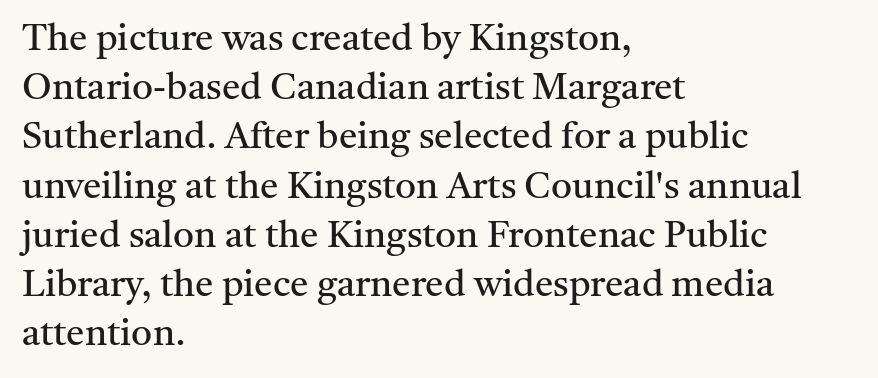
The specimen omits any rule beneath the text block's lines. Each letter keeps its own natural width here, so spacing adapts to shape. Every character sits straight up, as roman type does. Weight class: somewhere from thin through regular. Nobody touched the tracking dial on this one. If you measured baseline to baseline, you'd find a middling distance.
